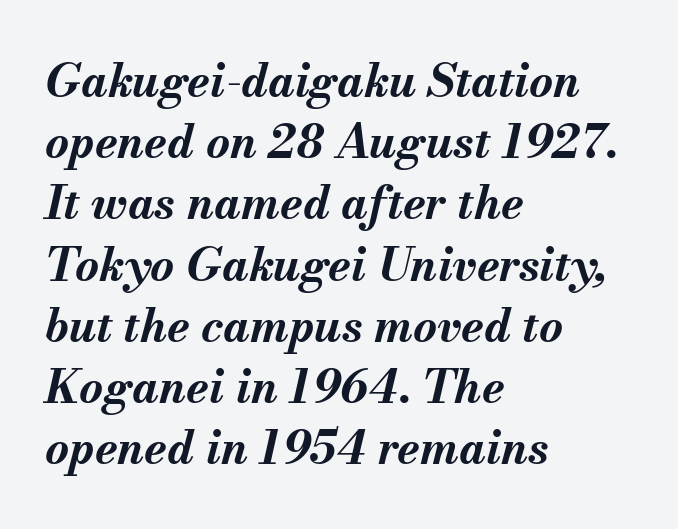
This is heavy type, rendered in bold. The paragraph has a hard left edge and a soft right edge. Notice how descenders clear the ascenders below comfortably — that's standard leading. The string is rendered with underlining switched off. The passage shown is typed in a proportional face where columns would drift. This sample uses plain, unmodified letter spacing.
